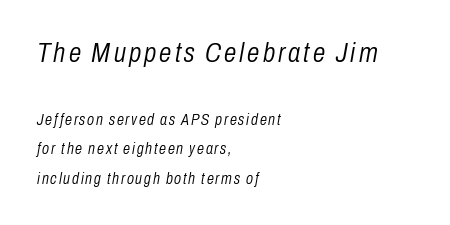
Q: Is the text bold? A: No.
Q: Is the text italic (slanted)? A: Yes, it leans right by about 10 degrees.
Q: Is the text underlined? A: No.
Q: How is the paragraph aligned? A: Left-aligned.
Q: Which block of text is set in a larger size, the first (top) or the second (bottom)? A: The first (top) one.
Q: Width (condensed, normal, or wide)? A: Condensed.
Q: Stroke contrast? A: Low.
Q: x-height? A: Medium.
Q: Monospaced? A: No.
